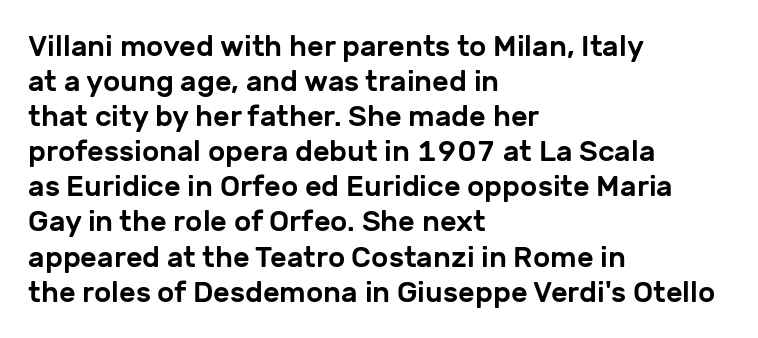
Notice how the stems are strictly vertical — no italics here. Character widths vary here, with narrow letters taking less room than wide ones. Letterform terminals end flat and unadorned throughout the passage. Observe the ordinary spacing: letters are neighbours, not strangers.
